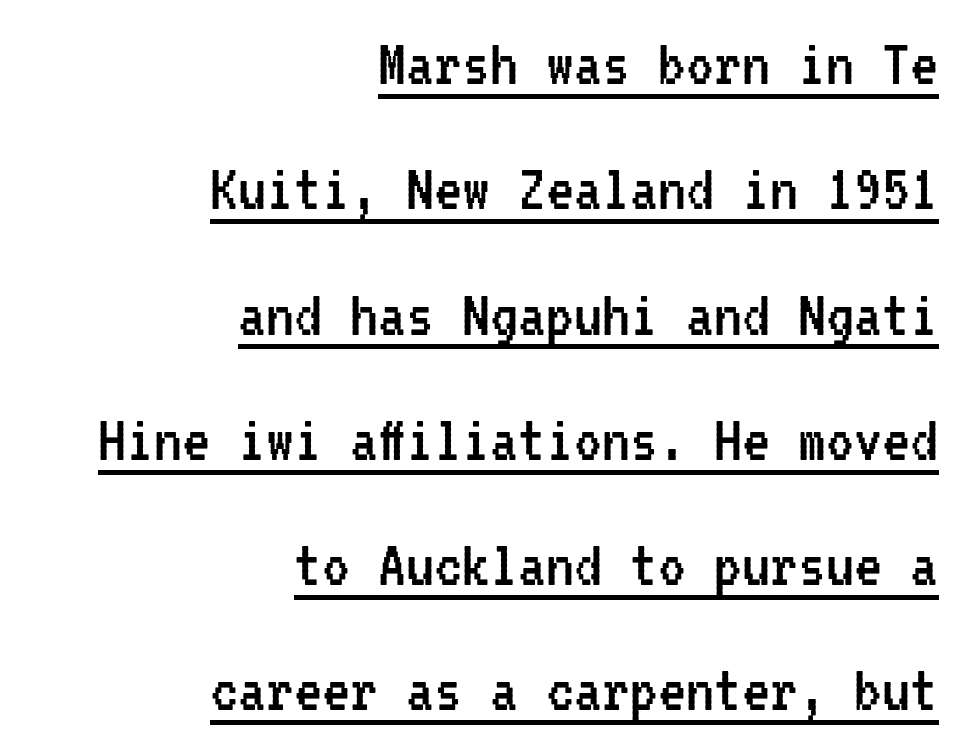
{"serif": "no", "italic": "no", "bold": "no", "weight": "regular", "width": "condensed", "stroke_contrast": "low", "x_height": "medium", "monospaced": "yes", "underline": "yes", "align": "right", "line_spacing_ratio": 1.79, "letter_spacing": "normal", "letter_spacing_em": 0.0, "glyph_px": 70}
